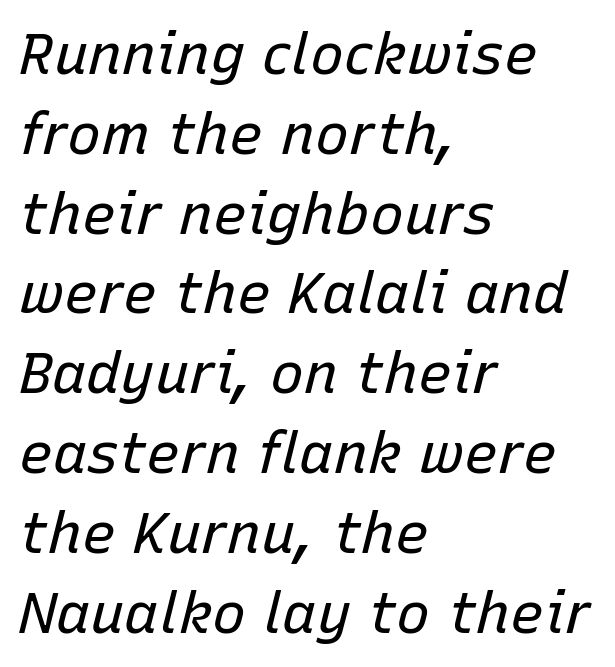
{"italic": "yes", "lean": "right", "slant_degrees": 15, "bold": "no", "weight": "regular", "width": "normal", "stroke_contrast": "low", "x_height": "medium", "monospaced": "no", "underline": "no", "align": "left", "line_spacing": "normal", "line_spacing_ratio": 1.4, "letter_spacing": "normal", "letter_spacing_em": 0.0, "glyph_px": 57}
